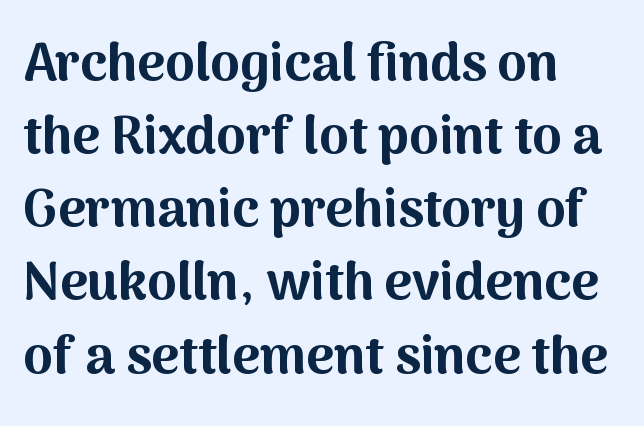
Q: Is the text bold? A: Yes.
Q: Is the text italic (slanted)? A: No, it is upright.
Q: Is the typeface a serif or a sans-serif typeface? A: Sans-serif.
Q: Is the text underlined? A: No.
Q: How is the paragraph aligned? A: Left-aligned.
Q: Is the spacing between letters normal or unusually wide? A: Normal.
Q: Is the spacing between lines tight, normal or loose? A: Normal.
Q: Width (condensed, normal, or wide)? A: Normal.
Q: Stroke contrast? A: Medium.
Q: x-height? A: Medium.
Q: Monospaced? A: No.
